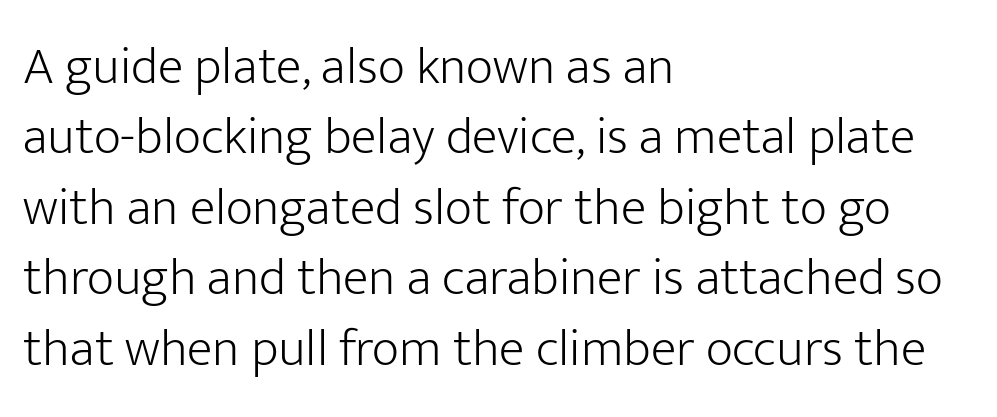
The image shows 53 px light sans-serif type, upright; set left-aligned, normal line spacing (1.33x), normal letter spacing, not underlined; low stroke contrast and a medium x-height.
